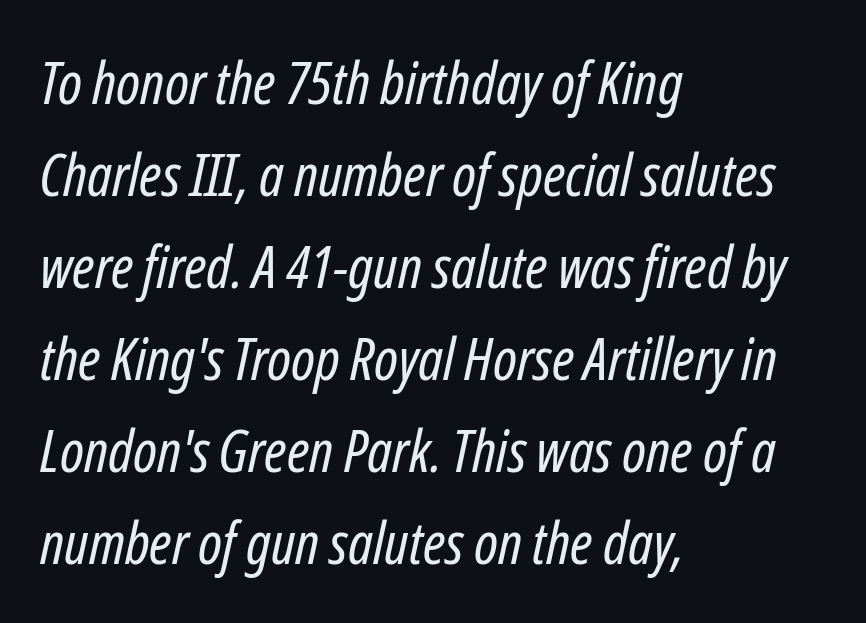
These lines are set flush left with a ragged right edge. Every character sits at an angle, as italics do. Has an underline been added? It has not. Observe the ordinary spacing: letters are neighbours, not strangers. This sample has the flowing, uneven cadence of proportional lettering.
